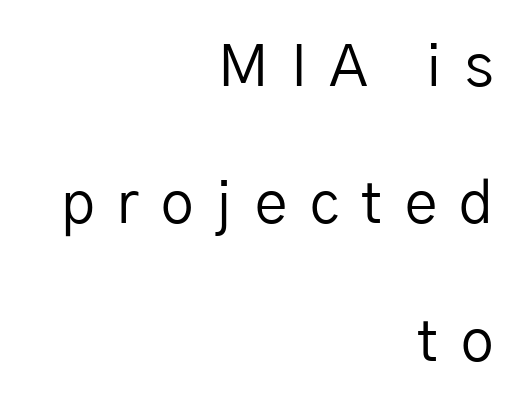
The image shows 58 px regular-weight sans-serif type, upright; set right-aligned, loose line spacing (2.37x), unusually wide letter spacing (+0.39 em), not underlined; low stroke contrast and a medium x-height.
